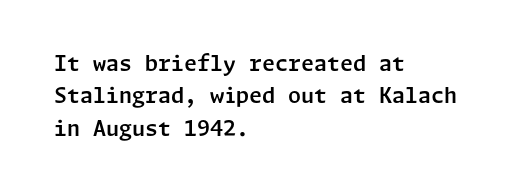
Q: Is the text italic (slanted)? A: No, it is upright.
Q: Is the text underlined? A: No.
Q: How is the paragraph aligned? A: Left-aligned.
Q: Is the spacing between letters normal or unusually wide? A: Normal.
Q: Is the spacing between lines tight, normal or loose? A: Normal.
